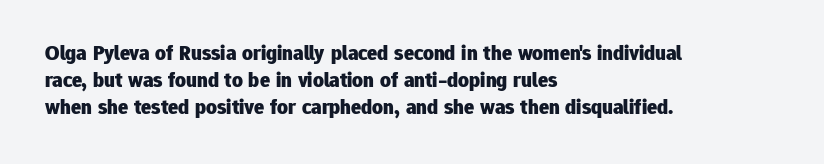
Q: Is the text bold? A: Yes.
Q: Is the text italic (slanted)? A: No, it is upright.
Q: Is the text underlined? A: No.
Q: How is the paragraph aligned? A: Left-aligned.
Q: Is the spacing between letters normal or unusually wide? A: Normal.
Q: Is the spacing between lines tight, normal or loose? A: Normal.
